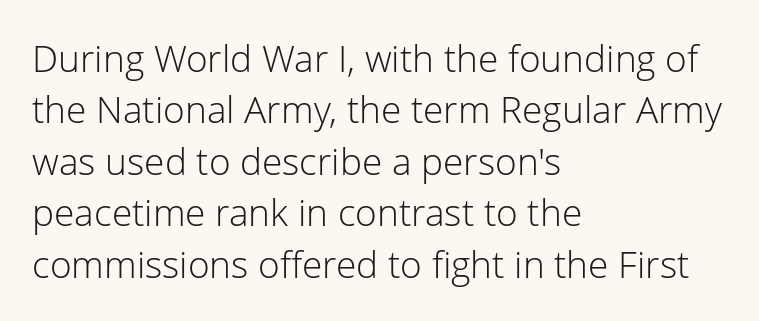
Ascenders rise straight up at ninety degrees. The typeface has the unassuming heft of standard copy or less. Do the characters align in a grid? No, the font is proportional. The horizontal fit of the characters is conventional and even. This rendering employs a face without finishing strokes, i.e., a sans-serif.
